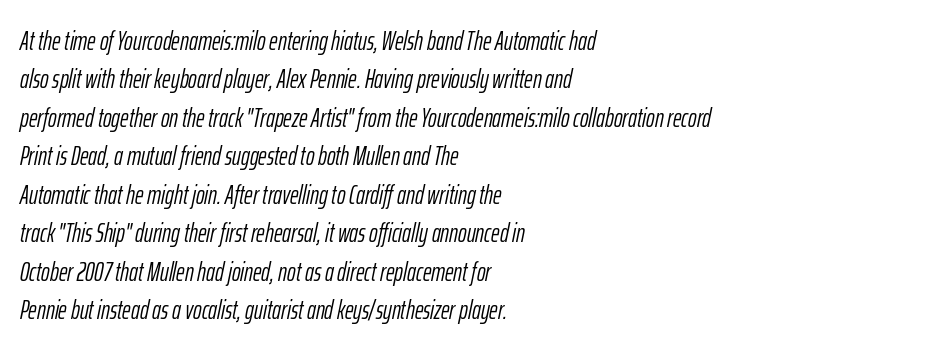
Q: Is the text bold? A: No.
Q: Is the text italic (slanted)? A: Yes, it leans right by about 12 degrees.
Q: Is the text underlined? A: No.
Q: How is the paragraph aligned? A: Left-aligned.
Q: Is the spacing between letters normal or unusually wide? A: Normal.
Q: Is the spacing between lines tight, normal or loose? A: Normal.
